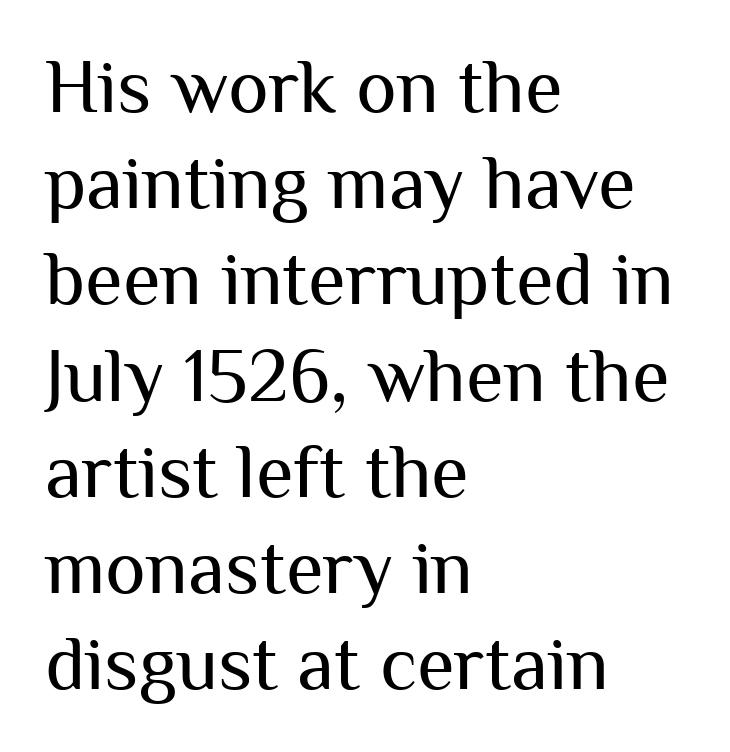
The image shows 77 px regular-weight sans-serif type, upright; set left-aligned, normal line spacing (1.25x), normal letter spacing, not underlined; medium stroke contrast and a medium x-height.
